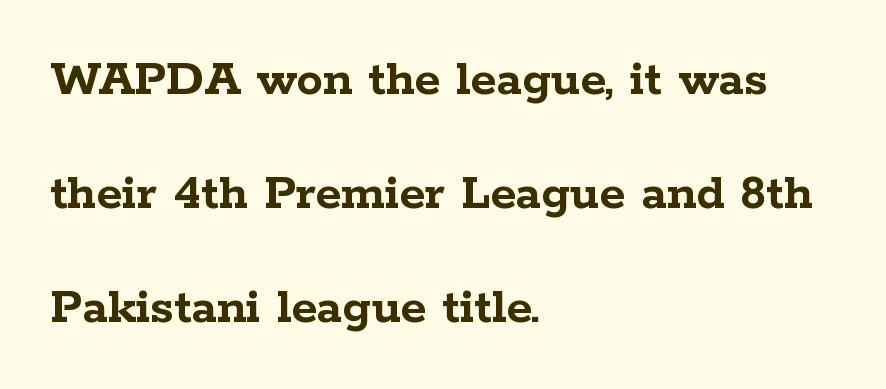
Unlike italic type, these characters show no tilt at all. Leading is clearly above the norm, producing a sparse column. Does extra space separate the letters? No, they use regular spacing. The face used here is proportionally spaced, like ordinary book or web type.
